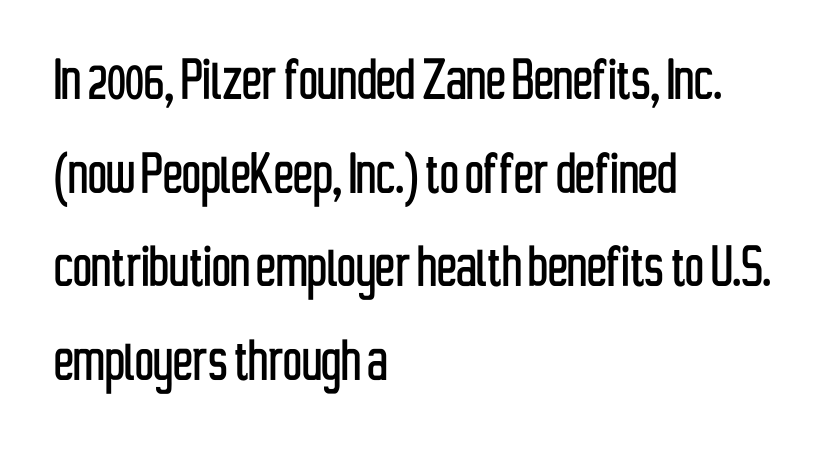
Q: Is the text italic (slanted)? A: No, it is upright.
Q: Is the typeface a serif or a sans-serif typeface? A: Sans-serif.
Q: Is the text underlined? A: No.
Q: How is the paragraph aligned? A: Left-aligned.
Q: Is the spacing between letters normal or unusually wide? A: Normal.
Q: Is the spacing between lines tight, normal or loose? A: Normal.
Q: Width (condensed, normal, or wide)? A: Condensed.
Q: Stroke contrast? A: Low.
Q: x-height? A: Medium.
Q: Monospaced? A: No.
